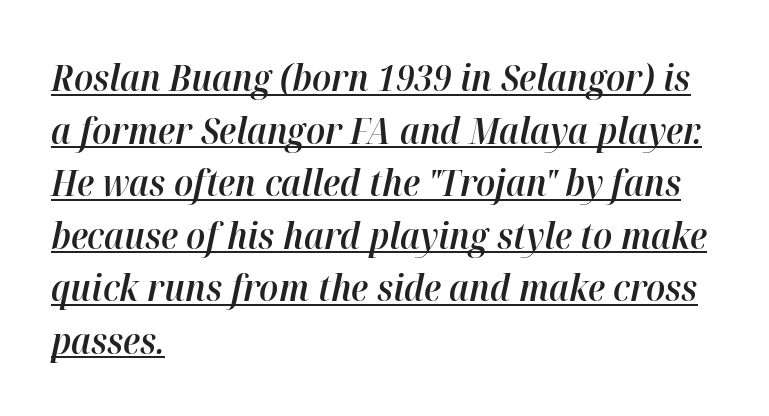
Is this a fixed-width face? No — the glyphs have proportional, varying widths. This block has exactly the height ordinary leading produces. The face used here is a semibold: visibly heavier than regular, lighter than bold. This sample uses an oblique cut, with every glyph tilted off the vertical. The line texture is even and compact thanks to regular tracking. Descenders here cross a horizontal rule under the line.
